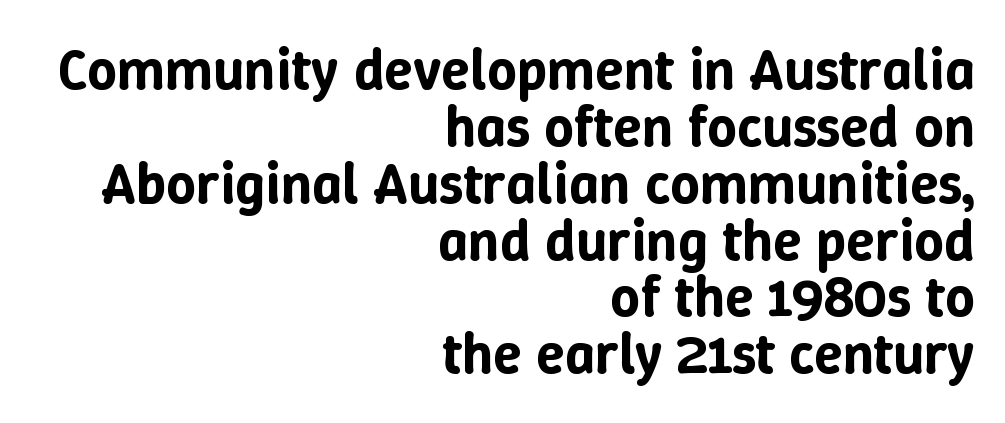
The image shows 58 px text type, upright; set right-aligned, tight line spacing (0.98x), normal letter spacing, not underlined; low stroke contrast and a medium x-height.
